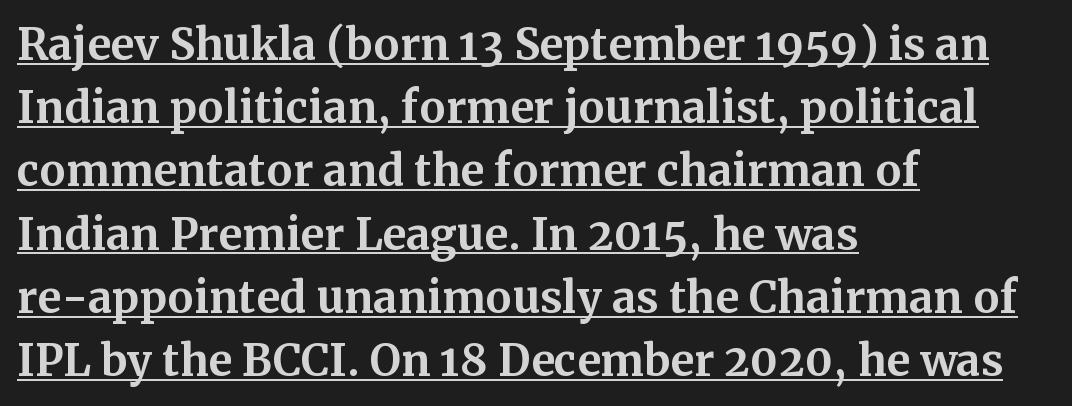
The face used here appears with an underline applied. The horizontal fit of the characters is conventional and even. These lines were composed using upright roman letters. Students, observe: this is what conventionally led text looks like. Summary of weight: heavy, a full bold.
